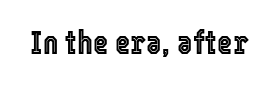
The image shows 33 px condensed type, upright; set normal letter spacing, not underlined; a medium x-height.
